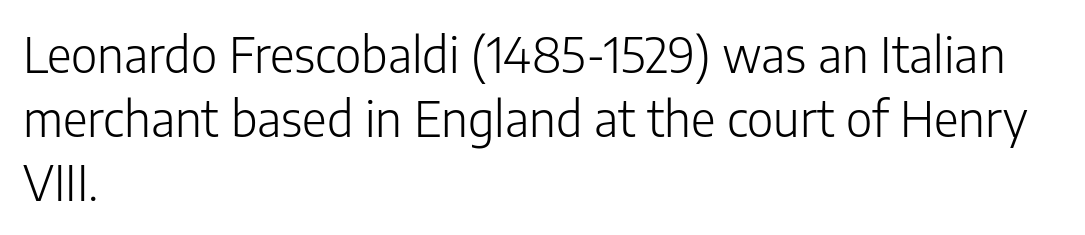
{"serif": "no", "italic": "no", "bold": "no", "weight": "light", "width": "normal", "stroke_contrast": "low", "x_height": "medium", "monospaced": "no", "underline": "no", "align": "left", "line_spacing": "normal", "line_spacing_ratio": 1.33, "letter_spacing": "normal", "letter_spacing_em": 0.0, "glyph_px": 48}
